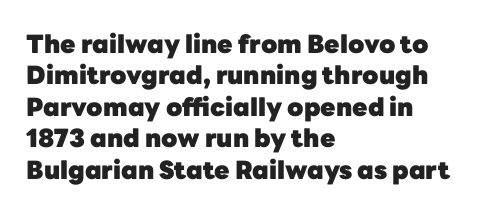
The image shows 25 px bold type, upright; set left-aligned, normal line spacing (1.26x), normal letter spacing, not underlined.
